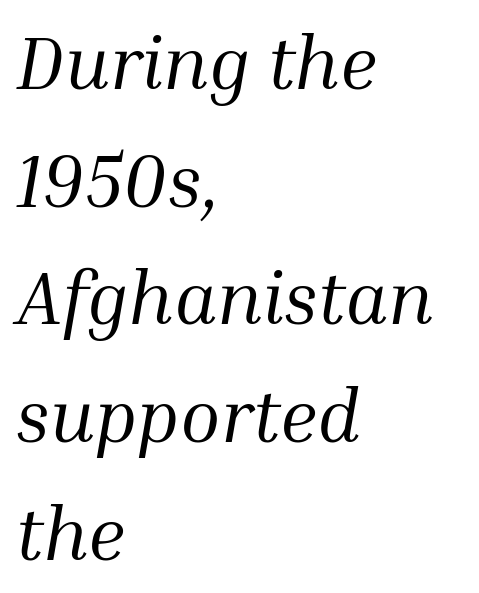
{"serif": "yes", "italic": "yes", "lean": "right", "slant_degrees": 10, "bold": "no", "weight": "regular", "width": "normal", "stroke_contrast": "medium", "x_height": "medium", "monospaced": "no", "underline": "no", "align": "left", "line_spacing": "normal", "line_spacing_ratio": 1.59, "letter_spacing": "normal", "letter_spacing_em": 0.0, "glyph_px": 74}
